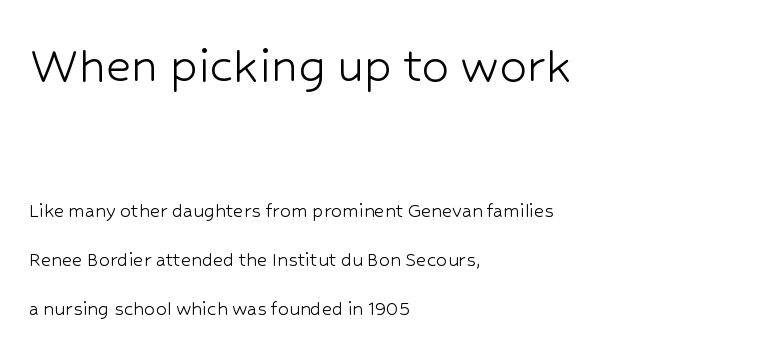
{"serif": "no", "italic": "no", "bold": "no", "weight": "light", "width": "normal", "stroke_contrast": "low", "x_height": "medium", "monospaced": "no", "underline": "no", "align": "left", "line_spacing": "loose", "line_spacing_ratio": 2.23, "letter_spacing": "normal", "letter_spacing_em": 0.0, "larger_block": "first", "size_ratio": 2.5, "glyph_px": 55}
